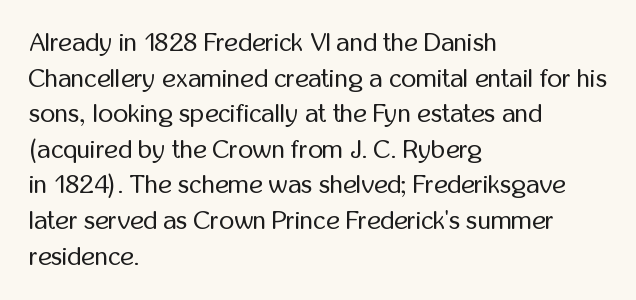
The image shows 26 px text type, upright; set left-aligned, normal line spacing (1.37x), normal letter spacing, not underlined.
